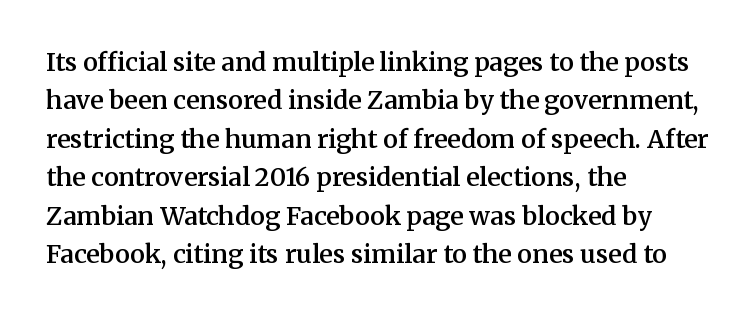
Q: Is the text bold? A: Semi-bold.
Q: Is the text italic (slanted)? A: No, it is upright.
Q: Is the text underlined? A: No.
Q: How is the paragraph aligned? A: Left-aligned.
Q: Is the spacing between letters normal or unusually wide? A: Normal.
Q: Is the spacing between lines tight, normal or loose? A: Normal.
